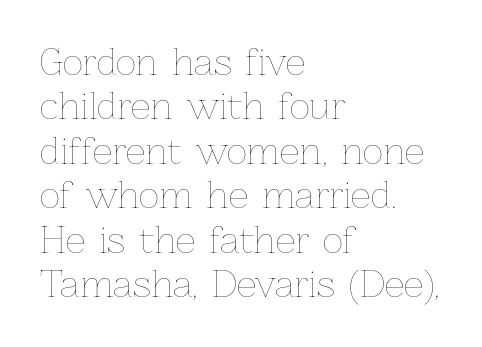
Q: Is the text bold? A: No.
Q: Is the text italic (slanted)? A: No, it is upright.
Q: Is the text underlined? A: No.
Q: How is the paragraph aligned? A: Left-aligned.
Q: Is the spacing between letters normal or unusually wide? A: Normal.
Q: Is the spacing between lines tight, normal or loose? A: Normal.
Q: Width (condensed, normal, or wide)? A: Normal.
Q: Stroke contrast? A: Low.
Q: x-height? A: Medium.
Q: Monospaced? A: No.
